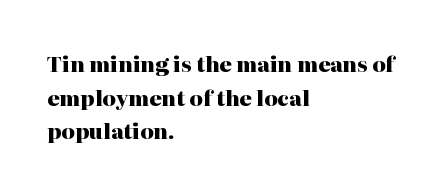
{"italic": "no", "bold": "yes", "underline": "no", "align": "left", "line_spacing": "normal", "line_spacing_ratio": 1.6, "letter_spacing": "normal", "letter_spacing_em": 0.0, "glyph_px": 21}
